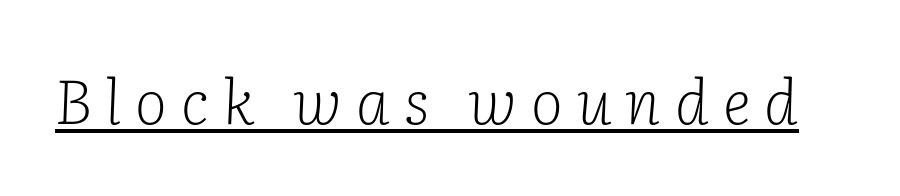
{"serif": "yes", "italic": "yes", "lean": "right", "slant_degrees": 2, "bold": "no", "weight": "light", "width": "normal", "stroke_contrast": "low", "x_height": "medium", "monospaced": "no", "underline": "yes", "letter_spacing": "wide", "letter_spacing_em": 0.23, "glyph_px": 61}
